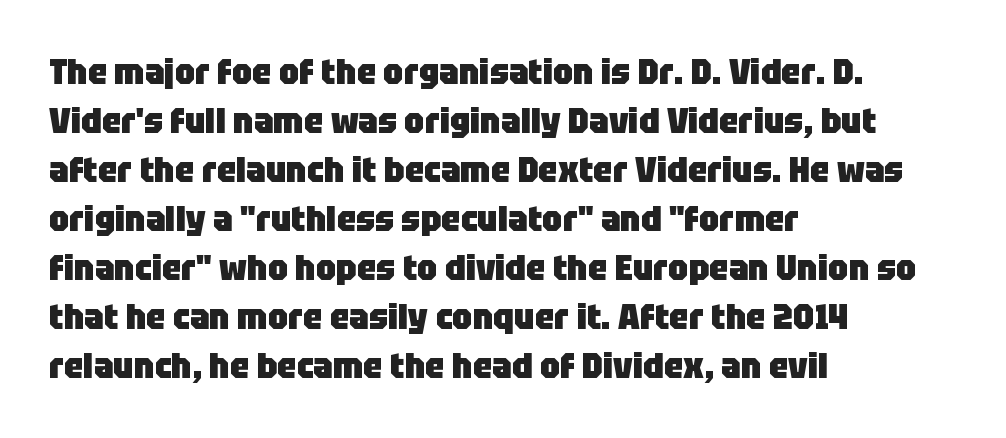
{"serif": "no", "italic": "no", "bold": "yes", "weight": "heavy", "width": "normal", "stroke_contrast": "low", "x_height": "large", "monospaced": "no", "underline": "no", "align": "left", "line_spacing": "normal", "line_spacing_ratio": 1.4, "letter_spacing": "normal", "letter_spacing_em": 0.0, "glyph_px": 35}
